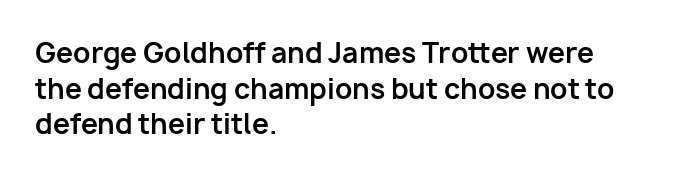
The image shows 27 px bold type, upright; set left-aligned, normal line spacing (1.32x), normal letter spacing, not underlined.
